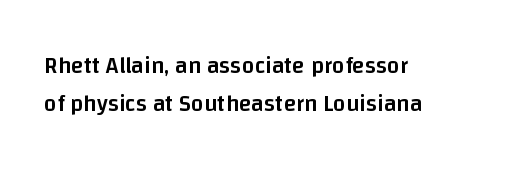
The image shows 23 px text type, upright; set left-aligned, normal line spacing (1.66x), normal letter spacing, not underlined.
